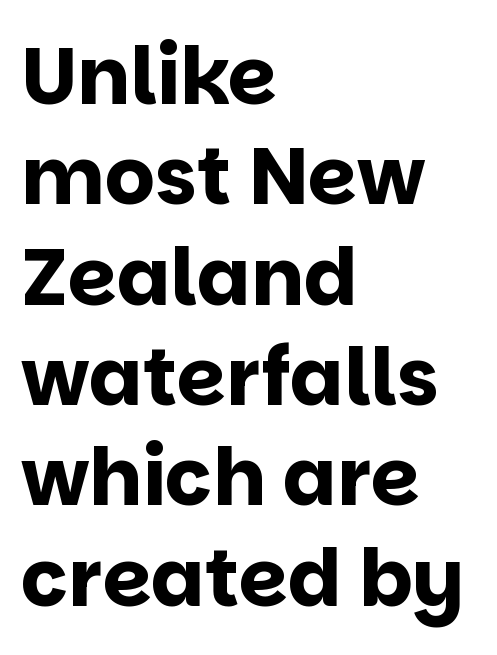
You can tell it's not italic because the verticals are truly vertical. Left-aligned paragraph, ragged on the right. Character widths vary here, with narrow letters taking less room than wide ones. The line-height multiplier appears to be the usual default. On the weight axis this lands at bold, roughly 700. The typeface chosen for these lines omits serifs.
